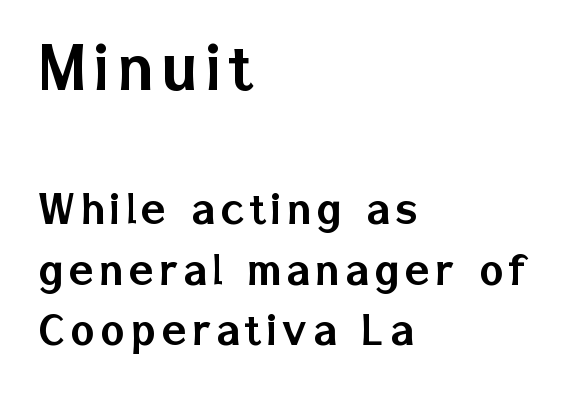
Each letter keeps its own natural width here, so spacing adapts to shape. Descender tails drop into unmarked territory. The block sitting higher on the canvas is the one with enlarged characters. Ordinary non-slanted type is in use. Unlike a traditional serif, this face leaves its strokes unadorned. Where is the straight margin? On the left.
